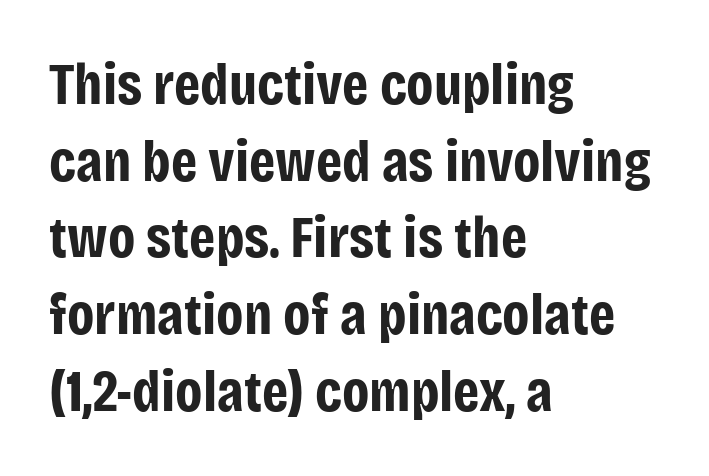
The image shows 59 px bold, condensed sans-serif type, upright; set left-aligned, normal line spacing (1.3x), normal letter spacing, not underlined; low stroke contrast and a large x-height.
